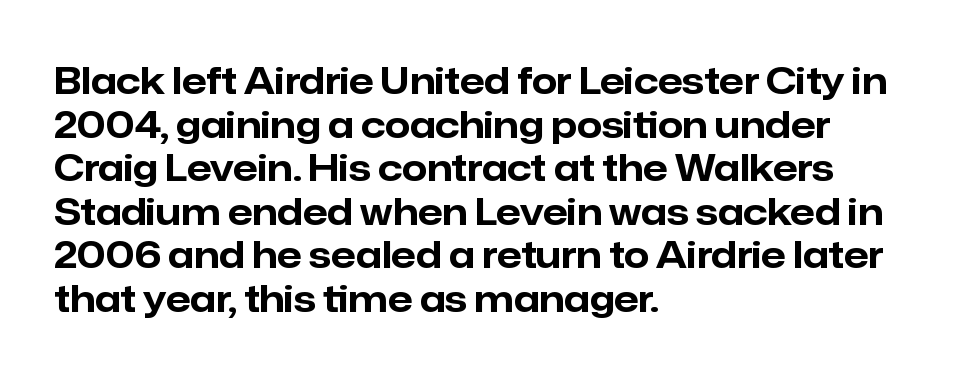
Which margin do the lines hug? The left one — the right edge is uneven. The typeface chosen for these lines omits serifs. Lines of text with bare space underneath. Typographic density is high because the face is bold. Ascenders rise straight up at ninety degrees. Tracking value appears to be zero — textbook default spacing.
